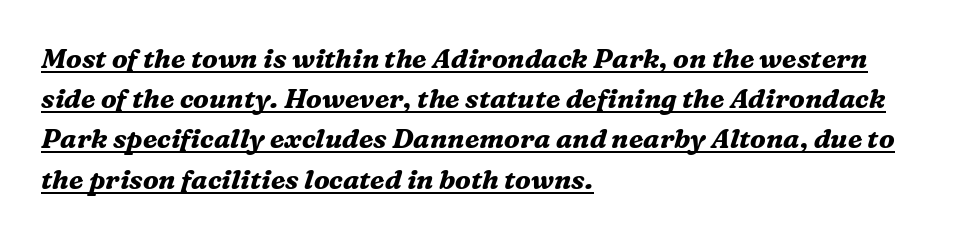
Rows of type keep a routine distance in the vertical direction. Weight: bold. Beneath each row of characters lies a ruled line. Compared with ordinary roman type, these characters are visibly tilted. The type is set solid horizontally, with unmodified tracking.
